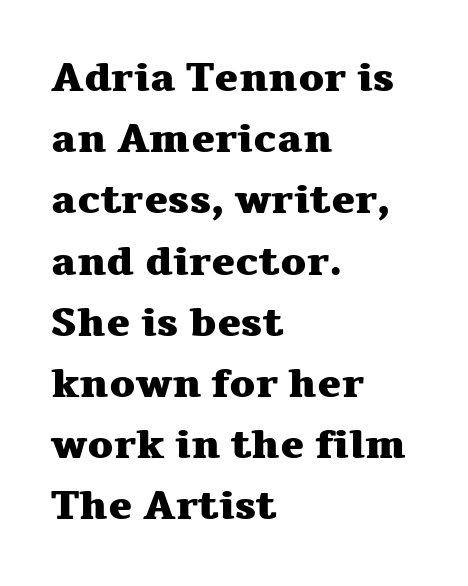
Q: Is the text bold? A: Yes.
Q: Is the text italic (slanted)? A: No, it is upright.
Q: Is the typeface a serif or a sans-serif typeface? A: Serif.
Q: Is the text underlined? A: No.
Q: How is the paragraph aligned? A: Left-aligned.
Q: Is the spacing between letters normal or unusually wide? A: Normal.
Q: Is the spacing between lines tight, normal or loose? A: Normal.
Q: Width (condensed, normal, or wide)? A: Wide.
Q: Stroke contrast? A: Medium.
Q: x-height? A: Medium.
Q: Monospaced? A: No.
